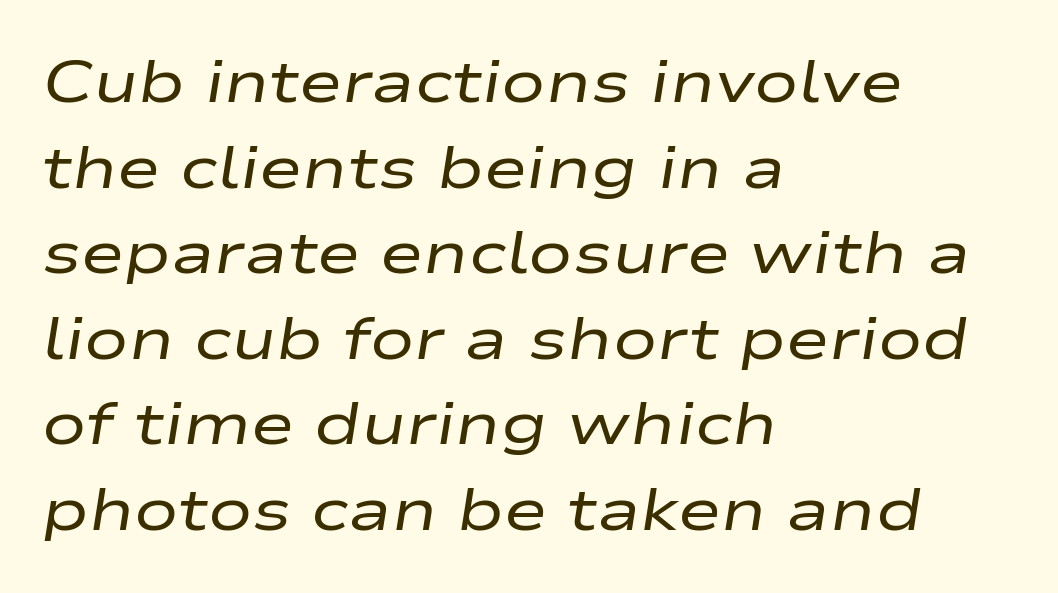
The passage shown is not bold in any degree. Short and long lines alike share a common starting point at left. The typography opts for an oblique posture over an upright one. The tracking reads as untouched default to a designer's eye. A bare baseline throughout the passage. A normal amount of white space separates one row of letters from the next.
